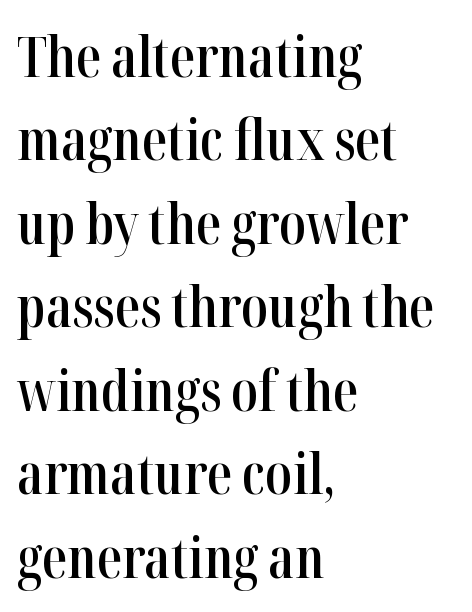
Q: Is the text bold? A: Semi-bold.
Q: Is the text italic (slanted)? A: No, it is upright.
Q: Is the typeface a serif or a sans-serif typeface? A: Serif.
Q: Is the text underlined? A: No.
Q: How is the paragraph aligned? A: Left-aligned.
Q: Is the spacing between letters normal or unusually wide? A: Normal.
Q: Is the spacing between lines tight, normal or loose? A: Normal.
Q: Width (condensed, normal, or wide)? A: Condensed.
Q: Stroke contrast? A: High.
Q: x-height? A: Medium.
Q: Monospaced? A: No.
